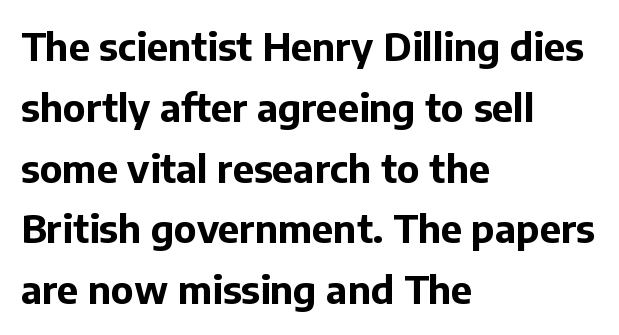
{"serif": "no", "italic": "no", "bold": "yes", "weight": "bold", "width": "normal", "stroke_contrast": "low", "x_height": "medium", "monospaced": "no", "underline": "no", "align": "left", "line_spacing": "normal", "line_spacing_ratio": 1.6, "letter_spacing": "normal", "letter_spacing_em": 0.0, "glyph_px": 38}
